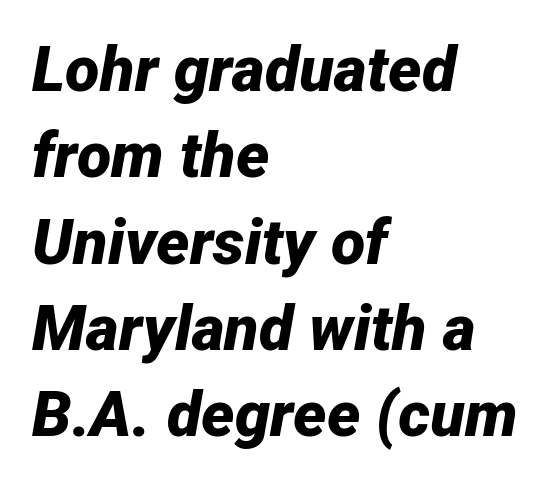
Quick note: italic. Does the leading feel generous? No, just average. The face used here is proportionally spaced, like ordinary book or web type. Heft: maximum for text — a bold. Compared with a centered layout, this one pins lines to the left instead. The words here are not underlined.
